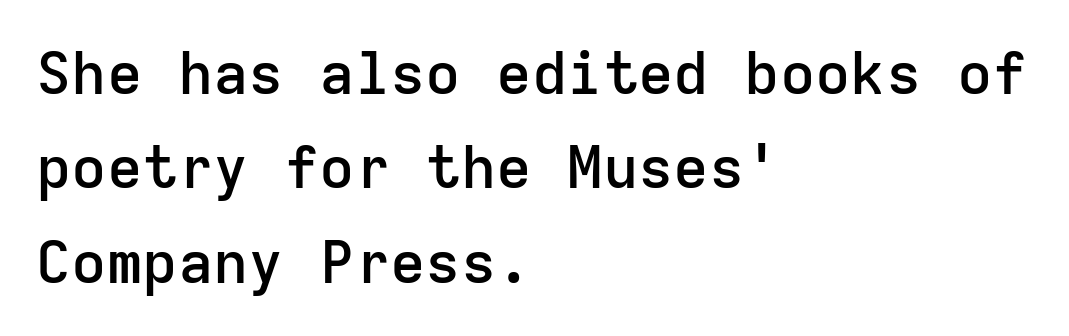
Q: Is the text bold? A: Semi-bold.
Q: Is the text italic (slanted)? A: No, it is upright.
Q: Is the typeface a serif or a sans-serif typeface? A: Sans-serif.
Q: Is the text underlined? A: No.
Q: How is the paragraph aligned? A: Left-aligned.
Q: Is the spacing between letters normal or unusually wide? A: Normal.
Q: Is the spacing between lines tight, normal or loose? A: Normal.
Q: Width (condensed, normal, or wide)? A: Normal.
Q: Stroke contrast? A: Low.
Q: x-height? A: Medium.
Q: Monospaced? A: Yes.
